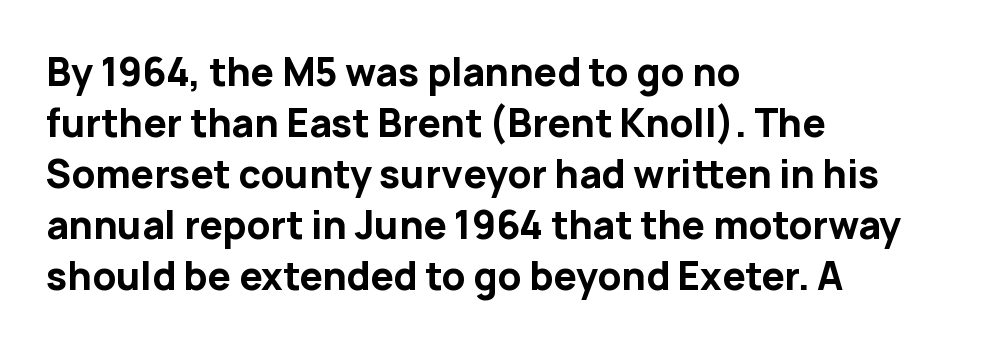
Alignment: flush left. Notice how thick the strokes are: this is what a full bold looks like. Think of a printed novel: that variable character pitch is what you see here. Regular leading. Vertical strokes here are truly vertical.
